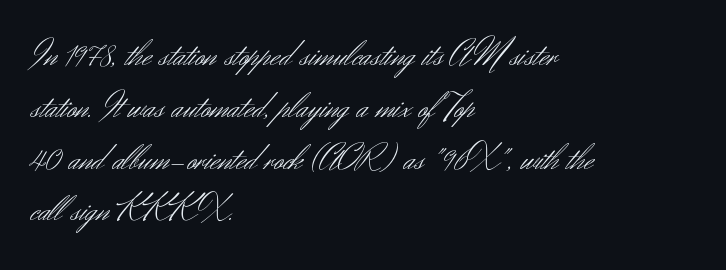
Q: Is the text bold? A: No.
Q: Is the text italic (slanted)? A: Yes.
Q: Is the typeface a serif or a sans-serif typeface? A: Sans-serif.
Q: Is the text underlined? A: No.
Q: How is the paragraph aligned? A: Left-aligned.
Q: Is the spacing between letters normal or unusually wide? A: Normal.
Q: Is the spacing between lines tight, normal or loose? A: Normal.
Q: Width (condensed, normal, or wide)? A: Normal.
Q: Stroke contrast? A: Medium.
Q: x-height? A: Small.
Q: Monospaced? A: No.
